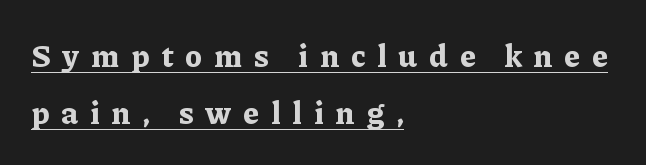
The image shows 32 px bold serif type, upright; set left-aligned, line spacing 1.77x, unusually wide letter spacing (+0.38 em), underlined; low stroke contrast and a medium x-height.
